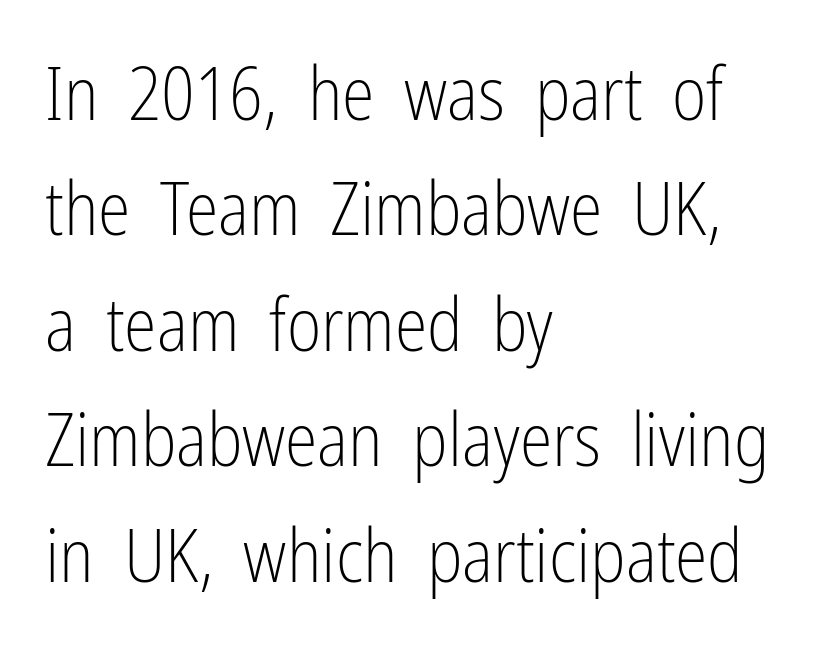
Q: Is the text bold? A: No.
Q: Is the text italic (slanted)? A: No, it is upright.
Q: Is the typeface a serif or a sans-serif typeface? A: Sans-serif.
Q: Is the text underlined? A: No.
Q: How is the paragraph aligned? A: Left-aligned.
Q: Is the spacing between letters normal or unusually wide? A: Normal.
Q: Is the spacing between lines tight, normal or loose? A: Normal.
Q: Width (condensed, normal, or wide)? A: Condensed.
Q: Stroke contrast? A: Low.
Q: x-height? A: Medium.
Q: Monospaced? A: No.
